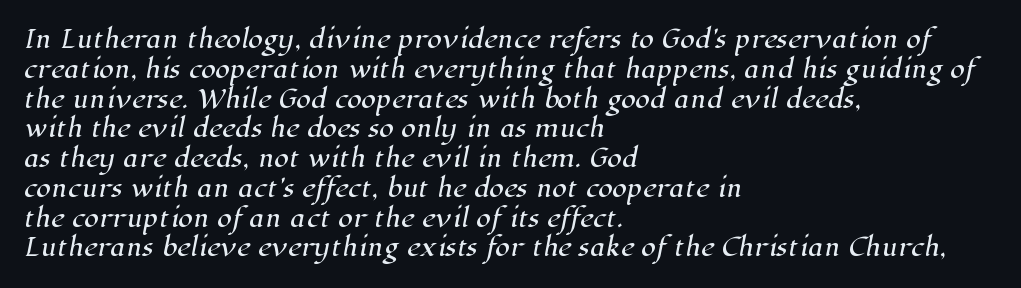
Typeset ragged right — the left edge is the straight one. The glyphs are unaccompanied by any horizontal stroke below them. The gaps between neighbouring characters are ordinary and unremarkable.
